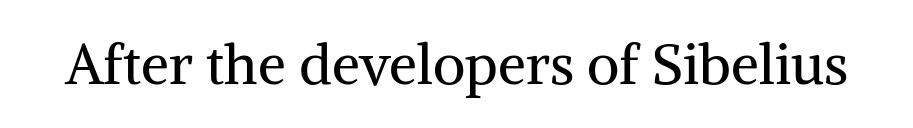
Q: Is the text bold? A: No.
Q: Is the text italic (slanted)? A: No, it is upright.
Q: Is the typeface a serif or a sans-serif typeface? A: Serif.
Q: Is the text underlined? A: No.
Q: Is the spacing between letters normal or unusually wide? A: Normal.
Q: Width (condensed, normal, or wide)? A: Normal.
Q: Stroke contrast? A: Medium.
Q: x-height? A: Medium.
Q: Monospaced? A: No.
